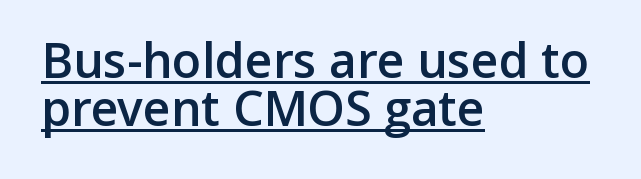
The image shows 48 px semibold sans-serif type, upright; set left-aligned, tight line spacing (0.99x), normal letter spacing, underlined; low stroke contrast and a medium x-height.
